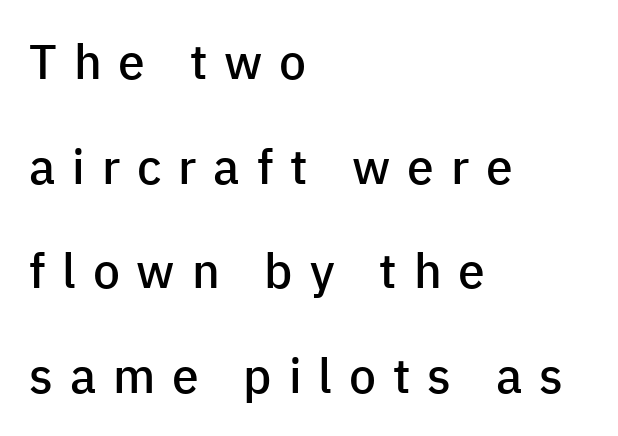
Nothing sits at the stroke ends, so this counts as sans-serif. Honestly, the letter spacing is so wide it's the main thing you notice. Characters remain perfectly vertical along every line. Caption: multi-line text, flush left, ragged right. Airy leading. This sample has the flowing, uneven cadence of proportional lettering.
